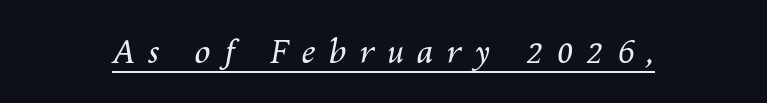
The image shows 32 px regular-weight type, italic (leaning right); set unusually wide letter spacing (+0.4 em), underlined; medium stroke contrast and a medium x-height.
